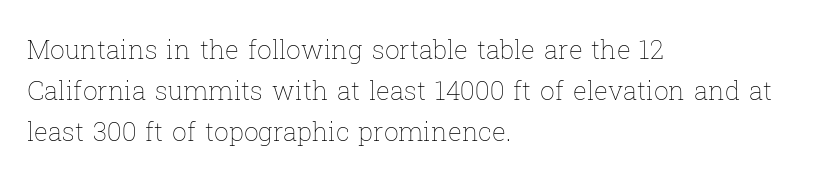
The image shows 26 px text type, upright; set left-aligned, normal line spacing (1.58x), normal letter spacing, not underlined.
